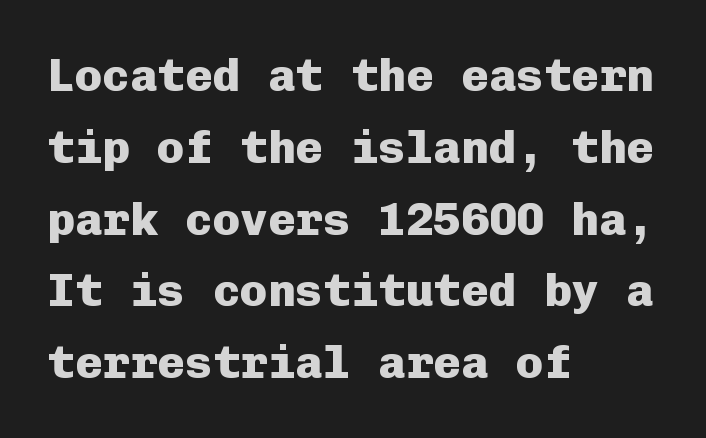
Q: Is the text bold? A: Yes.
Q: Is the text italic (slanted)? A: No, it is upright.
Q: Is the typeface a serif or a sans-serif typeface? A: Sans-serif.
Q: Is the text underlined? A: No.
Q: How is the paragraph aligned? A: Left-aligned.
Q: Is the spacing between letters normal or unusually wide? A: Normal.
Q: Is the spacing between lines tight, normal or loose? A: Normal.
Q: Width (condensed, normal, or wide)? A: Normal.
Q: Stroke contrast? A: Low.
Q: x-height? A: Medium.
Q: Monospaced? A: Yes.
